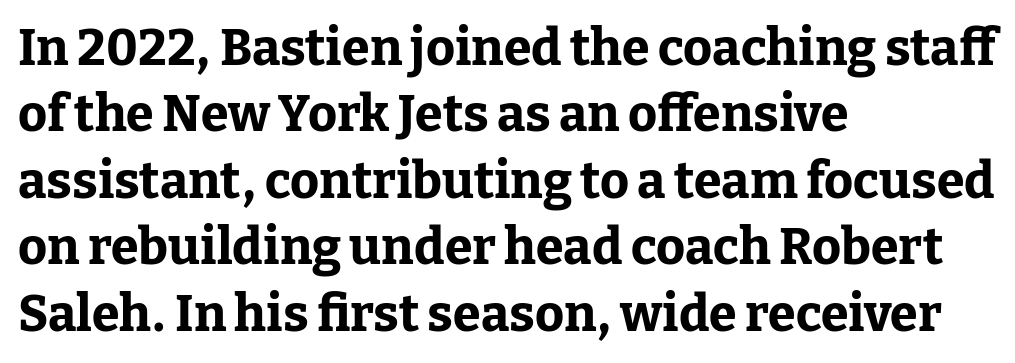
The letters advance in unequal steps, a hallmark of proportional type. In terms of letterform style, serifs are clearly present. Heavy, bold letterforms. The foot of each line stays bare and open. A classic flush-left, rag-right setting is used for this passage. Inter-character spacing is left at the font's built-in metrics.
